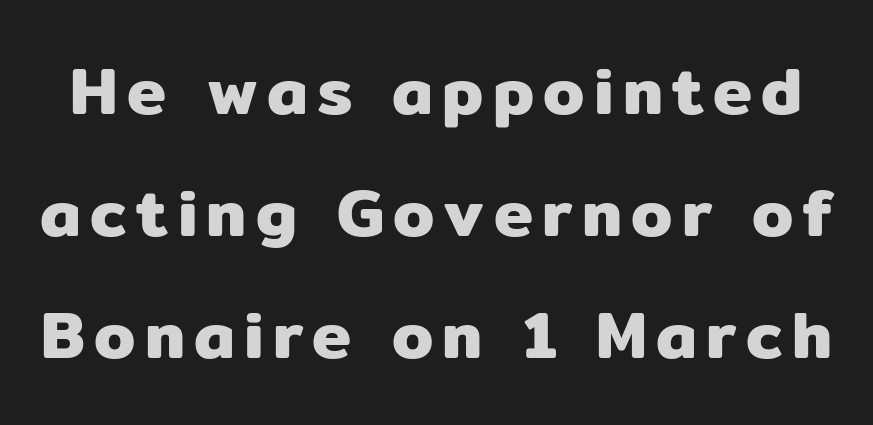
Q: Is the text italic (slanted)? A: No, it is upright.
Q: Is the typeface a serif or a sans-serif typeface? A: Sans-serif.
Q: Is the text underlined? A: No.
Q: Width (condensed, normal, or wide)? A: Normal.
Q: Stroke contrast? A: Low.
Q: x-height? A: Medium.
Q: Monospaced? A: No.
